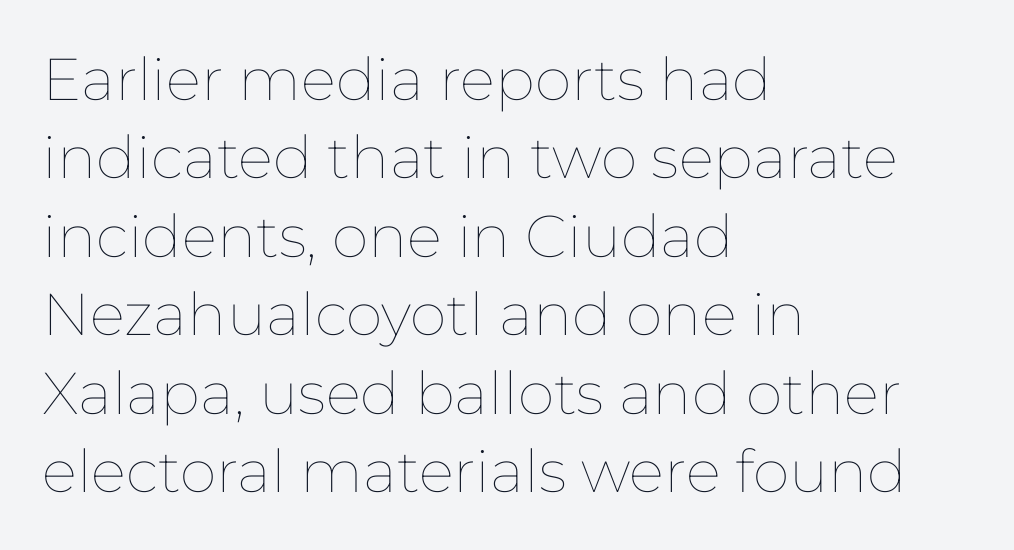
The image shows 59 px thin type, upright; set left-aligned, normal line spacing (1.33x), normal letter spacing, not underlined; low stroke contrast and a medium x-height.
